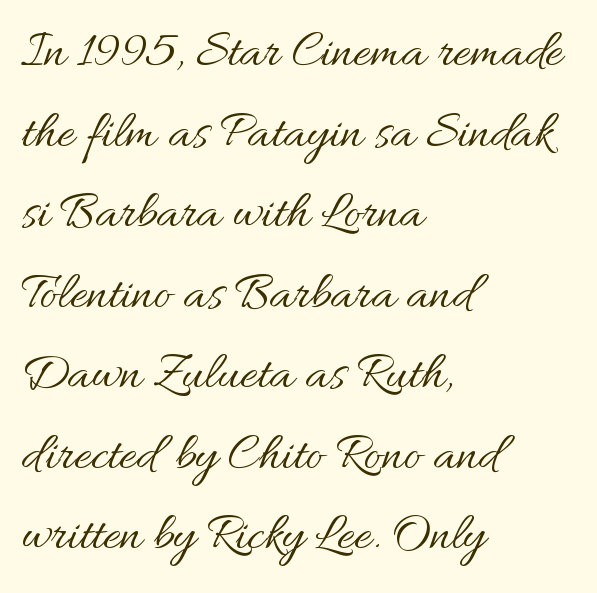
Letters have the restrained weight of plain body copy at most. Each letter keeps its own natural width here, so spacing adapts to shape. Notice how descenders clear the ascenders below comfortably — that's standard leading.
